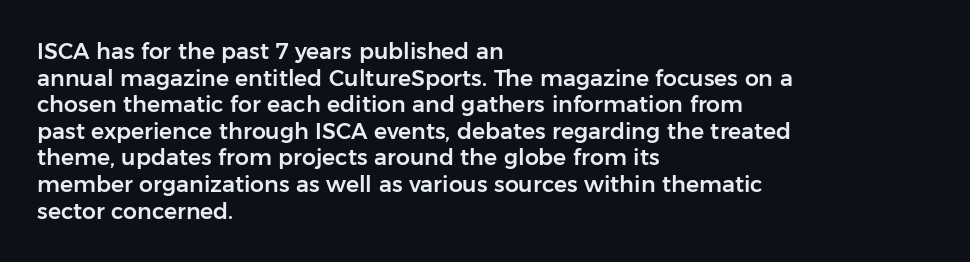
The image shows 22 px text type, upright; set left-aligned, line spacing 1.21x, normal letter spacing, not underlined.
